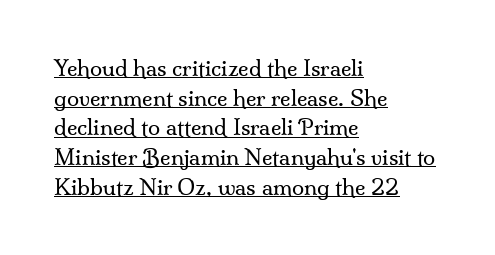
The cut favours lightness, reaching ordinary text weight at its darkest. This sample uses plain, unmodified letter spacing. This rendering uses left alignment, leaving the right contour irregular. The passage shown stacks its lines at a standard gap. Nope, not italic — everything's standing straight. A rule runs beneath these lines of type.
